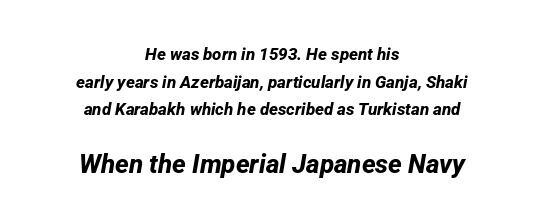
Spacing between characters is what you'd get straight out of the box. A dark, heavy texture on the line: the type is bold. Does the bottom block carry the larger type? Yes, it does. The compositor balanced each line on the midline. Descender tails drop into unmarked territory.
